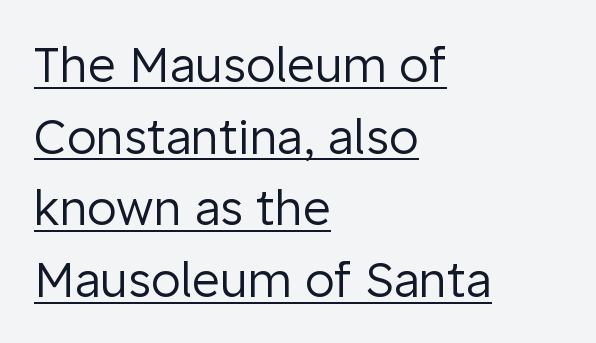
{"serif": "no", "italic": "no", "bold": "no", "weight": "regular", "width": "normal", "stroke_contrast": "low", "x_height": "medium", "monospaced": "no", "underline": "yes", "align": "left", "line_spacing": "normal", "line_spacing_ratio": 1.49, "letter_spacing": "normal", "letter_spacing_em": 0.0, "glyph_px": 48}
